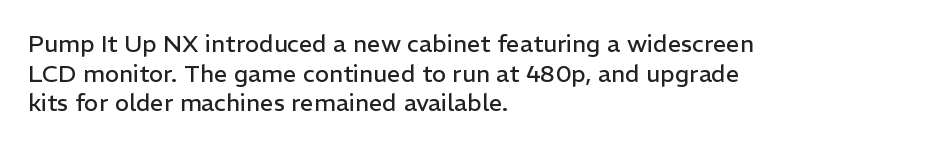
Q: Is the text bold? A: No.
Q: Is the text italic (slanted)? A: No, it is upright.
Q: Is the text underlined? A: No.
Q: How is the paragraph aligned? A: Left-aligned.
Q: Is the spacing between letters normal or unusually wide? A: Normal.
